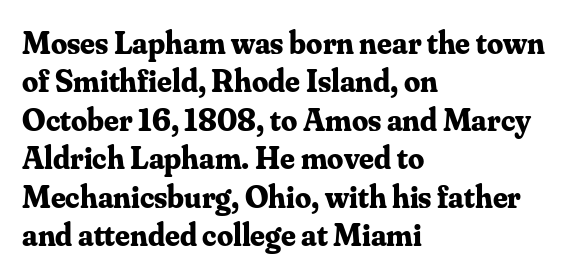
{"serif": "yes", "italic": "no", "bold": "yes", "weight": "bold", "width": "normal", "stroke_contrast": "medium", "x_height": "small", "monospaced": "no", "underline": "no", "align": "left", "line_spacing_ratio": 1.2, "letter_spacing": "normal", "letter_spacing_em": 0.0, "glyph_px": 32}
